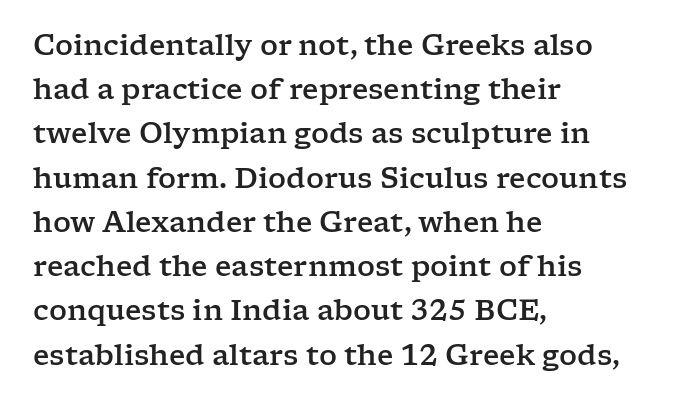
{"serif": "yes", "italic": "no", "width": "wide", "stroke_contrast": "low", "x_height": "medium", "monospaced": "no", "underline": "no", "align": "left", "line_spacing": "normal", "line_spacing_ratio": 1.58, "letter_spacing": "normal", "letter_spacing_em": 0.0, "glyph_px": 28}
